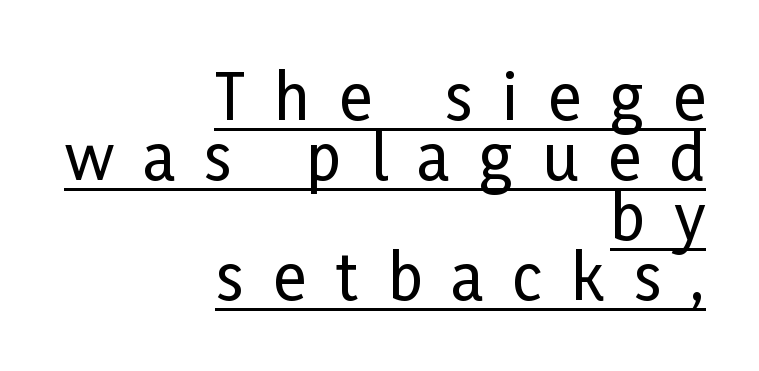
{"serif": "no", "italic": "no", "width": "condensed", "stroke_contrast": "low", "x_height": "medium", "monospaced": "no", "underline": "yes", "align": "right", "line_spacing": "tight", "line_spacing_ratio": 0.97, "letter_spacing": "wide", "letter_spacing_em": 0.48, "glyph_px": 62}
